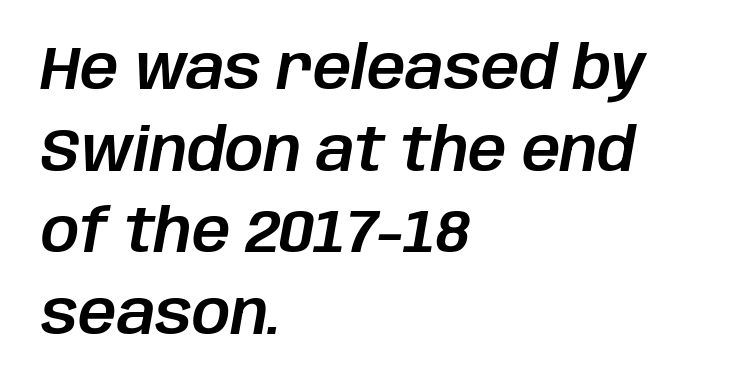
Honestly, the row spacing looks completely unremarkable. Only glyphs here, with clear space below each row. The lines in this sample share a left origin and differ only in where they stop. Caption: standard tracking, unaltered. The glyphs look as if they've been sheared to an angle. Each letter keeps its own natural width here, so spacing adapts to shape.
